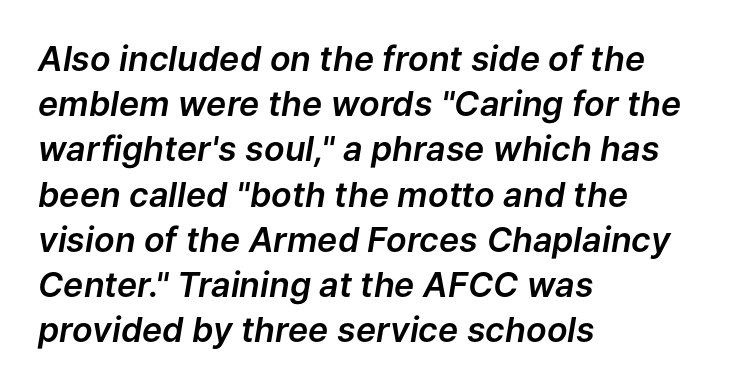
Regarding leading, the lines here are spaced in the standard way. Beneath every word, the page is bare. This sample uses plain, unmodified letter spacing. A student would call this left alignment; a typographer would say flush left, rag right. The specimen reads as italic at a glance.
